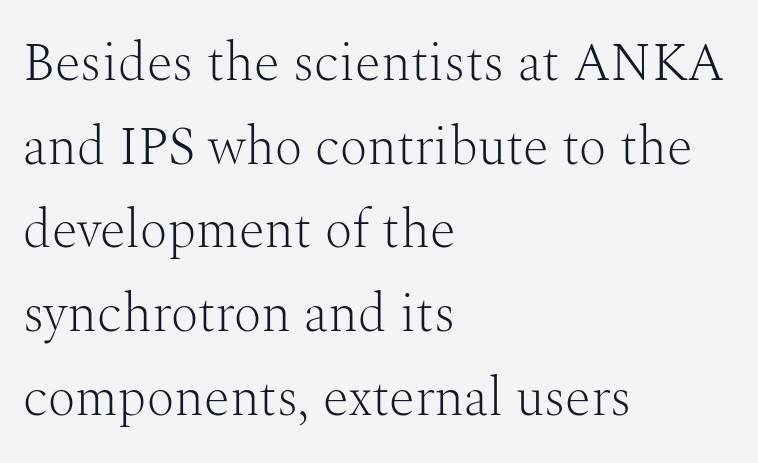
The image shows 53 px light serif type, upright; set left-aligned, normal line spacing (1.58x), normal letter spacing, not underlined; medium stroke contrast and a medium x-height.
